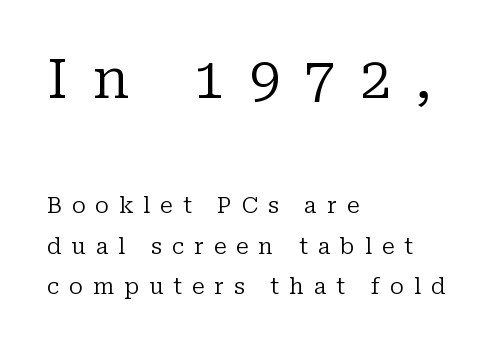
Q: Is the text bold? A: No.
Q: Is the text italic (slanted)? A: No, it is upright.
Q: Is the typeface a serif or a sans-serif typeface? A: Serif.
Q: Is the text underlined? A: No.
Q: How is the paragraph aligned? A: Left-aligned.
Q: Is the spacing between letters normal or unusually wide? A: Unusually wide.
Q: Which block of text is set in a larger size, the first (top) or the second (bottom)? A: The first (top) one.
Q: Width (condensed, normal, or wide)? A: Normal.
Q: Stroke contrast? A: Low.
Q: x-height? A: Medium.
Q: Monospaced? A: No.
